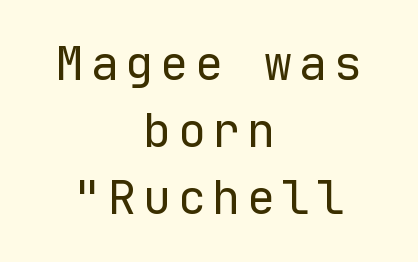
Q: Is the text bold? A: No.
Q: Is the text italic (slanted)? A: No, it is upright.
Q: Is the typeface a serif or a sans-serif typeface? A: Sans-serif.
Q: Is the text underlined? A: No.
Q: How is the paragraph aligned? A: Centered.
Q: Is the spacing between lines tight, normal or loose? A: Normal.
Q: Width (condensed, normal, or wide)? A: Normal.
Q: Stroke contrast? A: Low.
Q: x-height? A: Medium.
Q: Monospaced? A: Yes.
